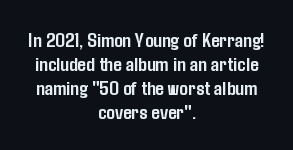
Q: Is the text bold? A: Yes.
Q: Is the text italic (slanted)? A: No, it is upright.
Q: Is the text underlined? A: No.
Q: How is the paragraph aligned? A: Centered.
Q: Is the spacing between letters normal or unusually wide? A: Normal.
Q: Is the spacing between lines tight, normal or loose? A: Tight.
